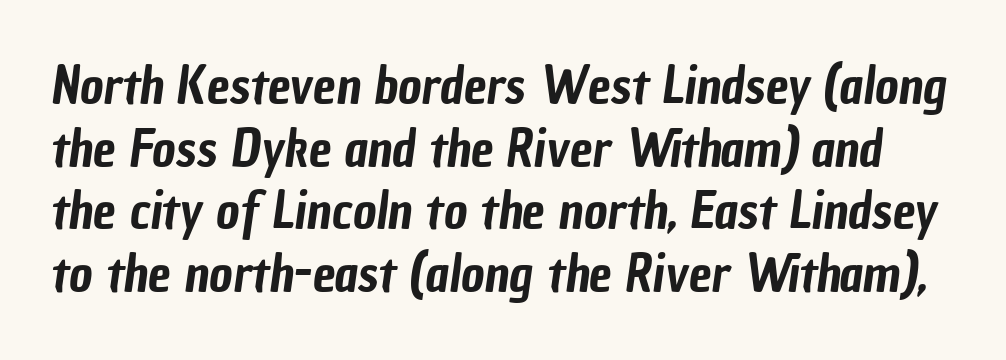
The font family rendered here belongs to the sans-serif group. This rendering leaves character spacing at its baseline value. A typesetter would call this proportional, since set widths differ per character. Words float on clear page, feet unadorned.
